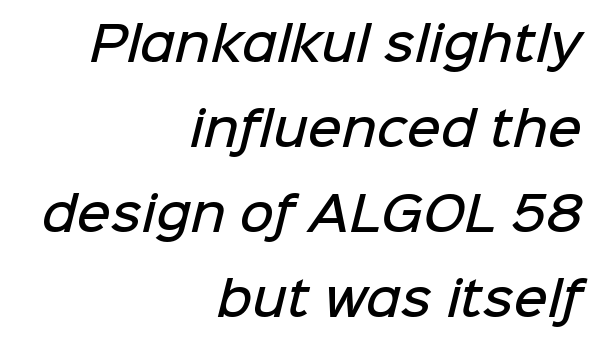
Glyph-to-glyph distance matches everyday printed text. The passage shown is typed in a proportional face where columns would drift. Leftover space on each line is placed entirely before the opening word. Are there feet on the stems? There aren't — it's a sans. Descenders hang freely into open space.
